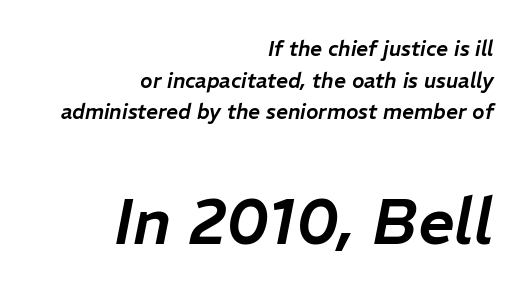
{"italic": "yes", "lean": "right", "slant_degrees": 11, "width": "normal", "stroke_contrast": "low", "x_height": "medium", "monospaced": "no", "underline": "no", "align": "right", "line_spacing": "normal", "line_spacing_ratio": 1.51, "letter_spacing": "normal", "letter_spacing_em": 0.0, "larger_block": "second", "size_ratio": 3.05, "glyph_px": 64}
